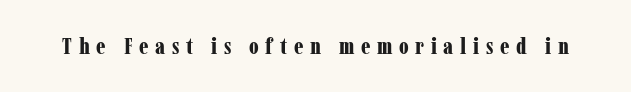
{"italic": "no", "bold": "yes", "underline": "no", "letter_spacing": "wide", "letter_spacing_em": 0.29, "glyph_px": 23}
